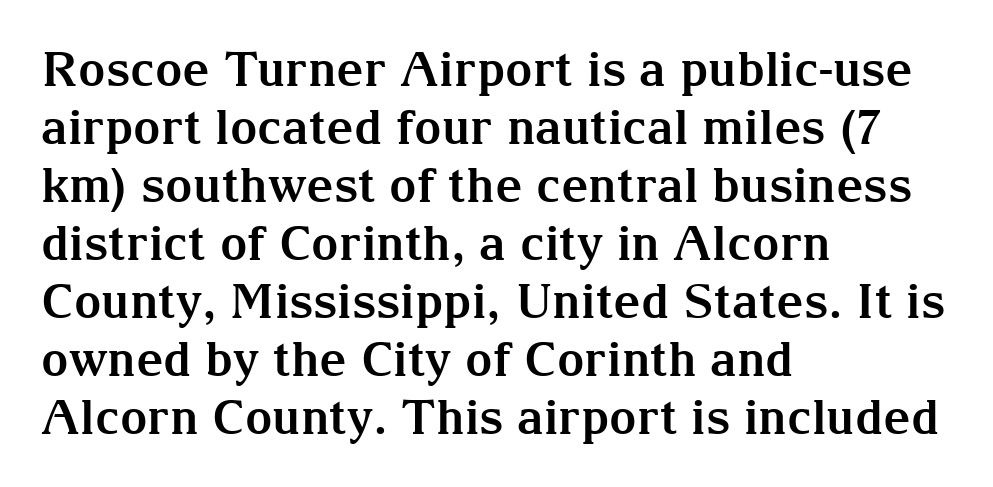
Letters rest on an invisible, unmarked baseline. The axis of the letterforms is exactly vertical. Typesetter's note: full bold, strokes at maximum text heaviness. Character widths vary here, with narrow letters taking less room than wide ones.
